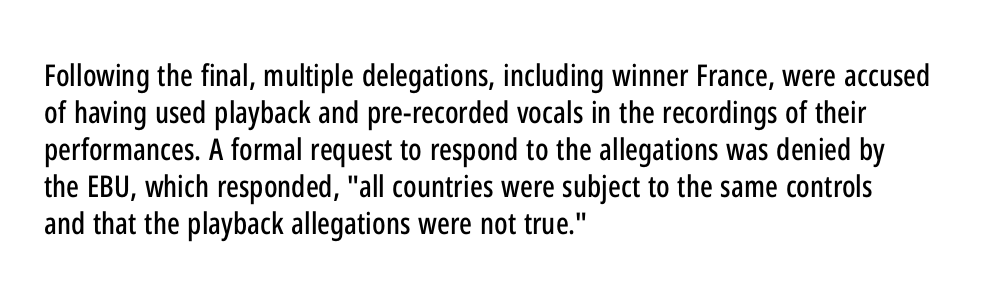
Q: Is the text italic (slanted)? A: No, it is upright.
Q: Is the typeface a serif or a sans-serif typeface? A: Sans-serif.
Q: Is the text underlined? A: No.
Q: How is the paragraph aligned? A: Left-aligned.
Q: Is the spacing between letters normal or unusually wide? A: Normal.
Q: Width (condensed, normal, or wide)? A: Condensed.
Q: Stroke contrast? A: Low.
Q: x-height? A: Medium.
Q: Monospaced? A: No.
